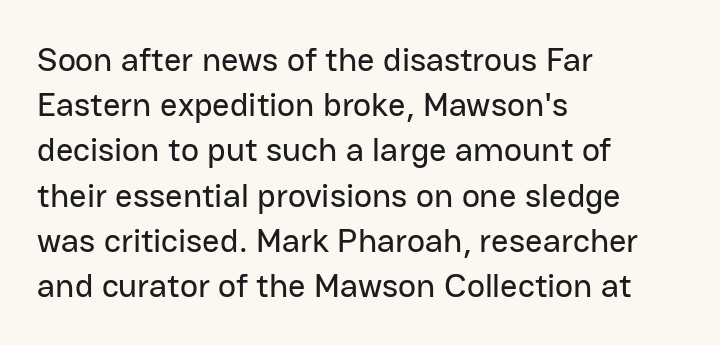
Q: Is the text italic (slanted)? A: No, it is upright.
Q: Is the typeface a serif or a sans-serif typeface? A: Sans-serif.
Q: Is the text underlined? A: No.
Q: How is the paragraph aligned? A: Left-aligned.
Q: Is the spacing between letters normal or unusually wide? A: Normal.
Q: Is the spacing between lines tight, normal or loose? A: Normal.
Q: Width (condensed, normal, or wide)? A: Normal.
Q: Stroke contrast? A: Low.
Q: x-height? A: Medium.
Q: Monospaced? A: No.
